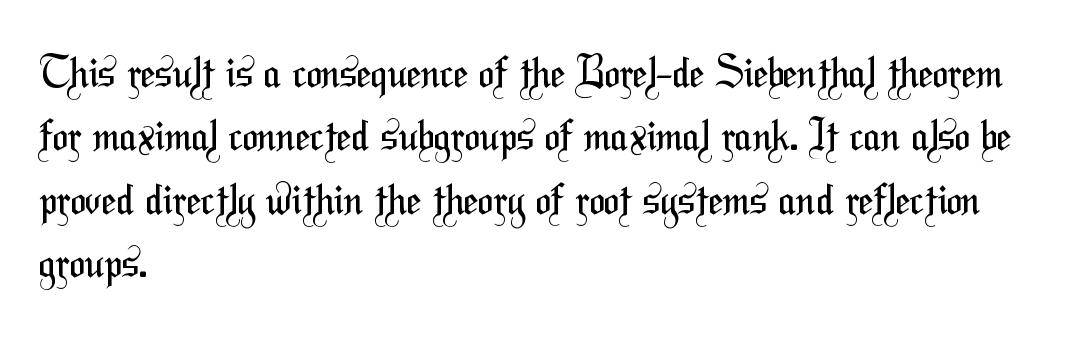
The image shows 42 px regular-weight, condensed sans-serif type; set left-aligned, normal line spacing (1.51x), normal letter spacing, not underlined; medium stroke contrast and a medium x-height.
